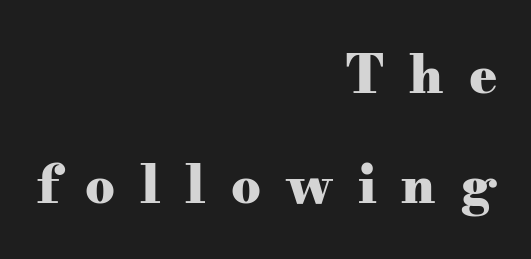
If you drew a ruler down the right edge, every line would touch it. Emphasis by weight is at full strength: bold. Quick note: underline off. In terms of posture, this sample is upright.
